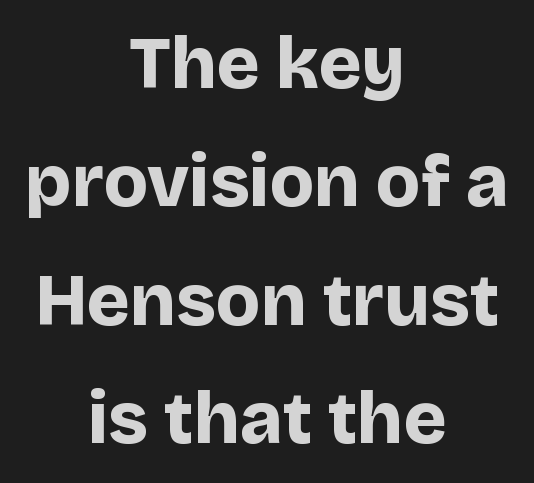
The space directly below the letters is spotless. The letters stand upright; this is a roman face. The passage shown is emphatically bold. Each new line begins a customary step beneath the previous one.
